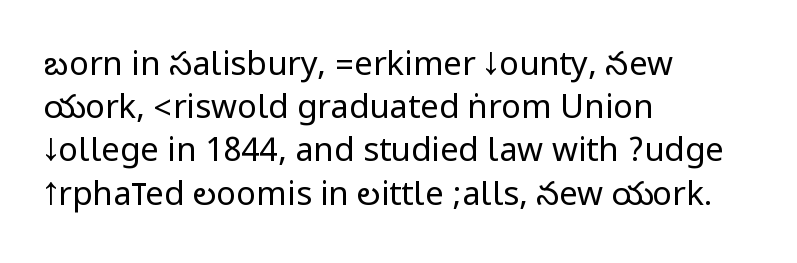
The image shows 33 px regular-weight, condensed sans-serif type, upright; set left-aligned, normal line spacing (1.31x), normal letter spacing, not underlined; low stroke contrast.
